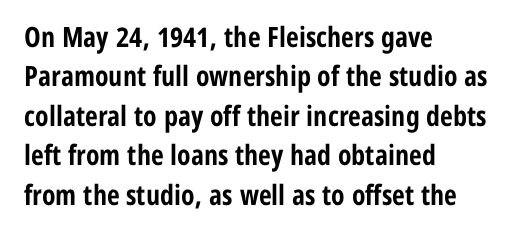
{"serif": "no", "italic": "no", "bold": "yes", "weight": "bold", "width": "condensed", "stroke_contrast": "low", "x_height": "medium", "monospaced": "no", "underline": "no", "align": "left", "line_spacing": "normal", "line_spacing_ratio": 1.41, "letter_spacing": "normal", "letter_spacing_em": 0.0, "glyph_px": 28}
